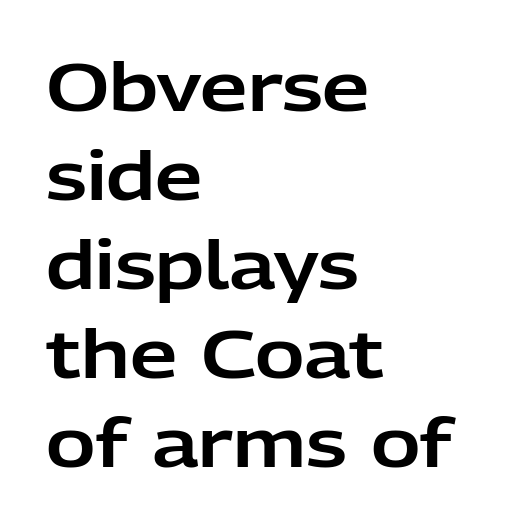
Compared with typical paragraphs, the rows here are spaced about the same. The compositor pushed each line to the left boundary. Varying glyph widths throughout — classic text-font behaviour. Underline: absent.
